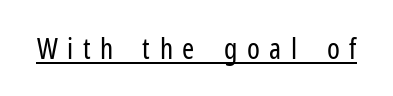
The image shows 29 px regular-weight, condensed sans-serif type, upright; set unusually wide letter spacing (+0.33 em), underlined; low stroke contrast and a medium x-height.
